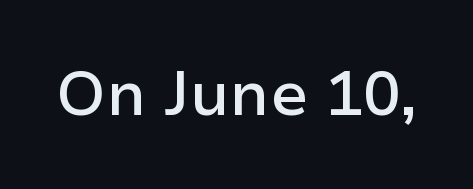
The image shows 62 px semibold sans-serif type, upright; set normal letter spacing, not underlined; low stroke contrast and a medium x-height.
